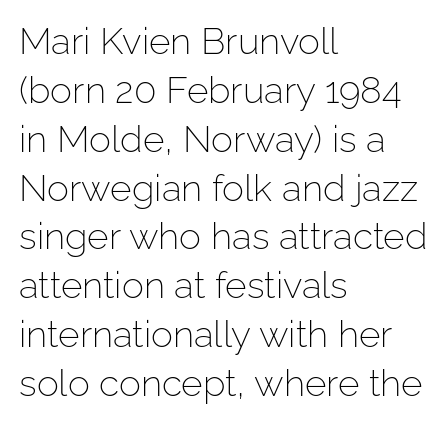
Each letter keeps its own natural width here, so spacing adapts to shape. Tracking here is standard; glyphs follow each other at the usual distance. Is the stroke heavy? The answer is a plain regular-or-lighter. Notice how the passage keeps a crisp vertical edge on the left only. How would I describe the line gaps? Plain and ordinary. Nope, no serifs anywhere on these letters.
